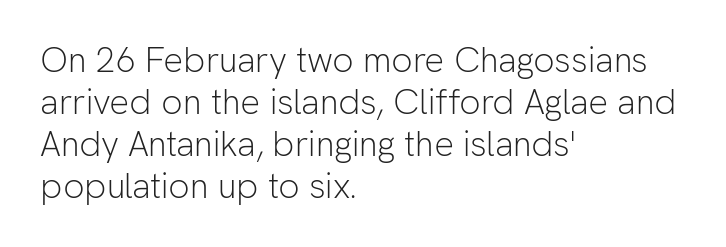
Q: Is the text bold? A: No.
Q: Is the text italic (slanted)? A: No, it is upright.
Q: Is the typeface a serif or a sans-serif typeface? A: Sans-serif.
Q: Is the text underlined? A: No.
Q: How is the paragraph aligned? A: Left-aligned.
Q: Is the spacing between letters normal or unusually wide? A: Normal.
Q: Width (condensed, normal, or wide)? A: Normal.
Q: Stroke contrast? A: Low.
Q: x-height? A: Medium.
Q: Monospaced? A: No.
